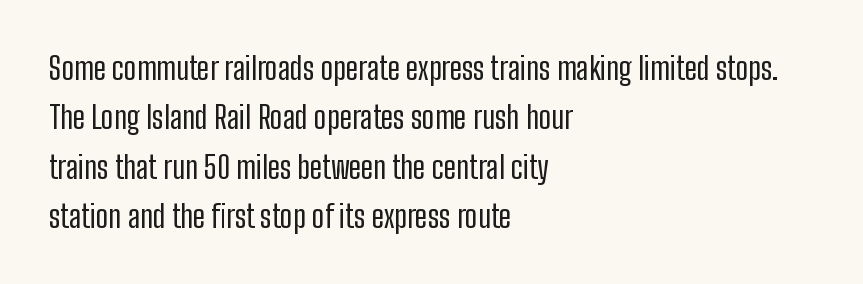
Casual observation: everything's shoved over to the left. No chunkiness to these letters — they're not bold. The face used here is proportionally spaced, like ordinary book or web type. Descenders are the only things crossing below the line. Unlike italic type, these characters show no tilt at all. How are the letters spaced? Ordinarily, with no added tracking.
